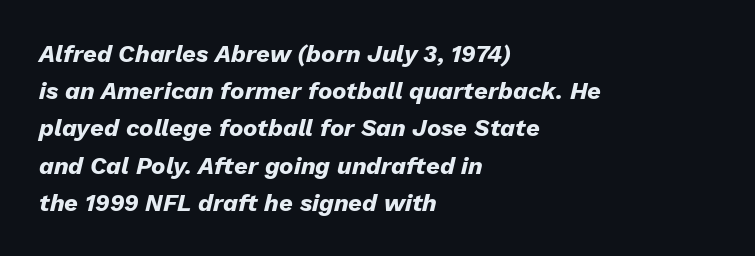
The image shows 24 px bold type, italic (leaning right); set left-aligned, normal line spacing (1.55x), normal letter spacing, not underlined.
